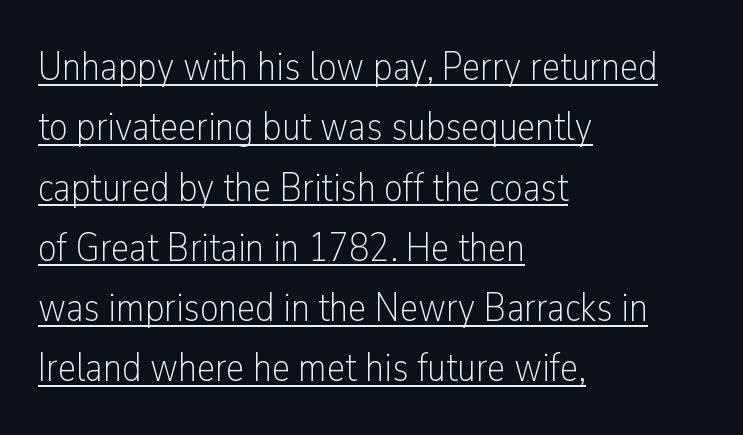
{"serif": "no", "italic": "no", "bold": "no", "weight": "light", "width": "condensed", "stroke_contrast": "low", "x_height": "medium", "monospaced": "no", "underline": "yes", "align": "left", "line_spacing": "normal", "line_spacing_ratio": 1.47, "letter_spacing": "normal", "letter_spacing_em": 0.0, "glyph_px": 41}
